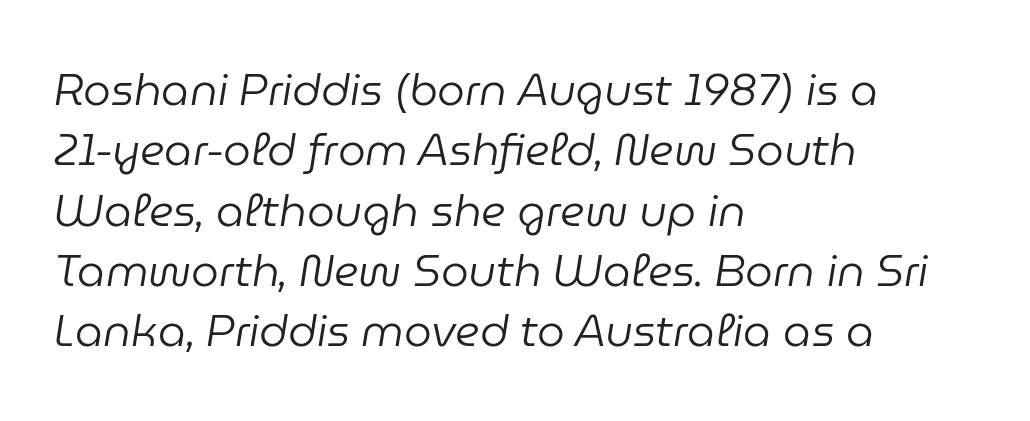
{"italic": "yes", "lean": "right", "slant_degrees": 9, "bold": "no", "weight": "regular", "width": "normal", "stroke_contrast": "low", "x_height": "medium", "monospaced": "no", "underline": "no", "align": "left", "line_spacing": "normal", "line_spacing_ratio": 1.37, "letter_spacing": "normal", "letter_spacing_em": 0.0, "glyph_px": 44}
